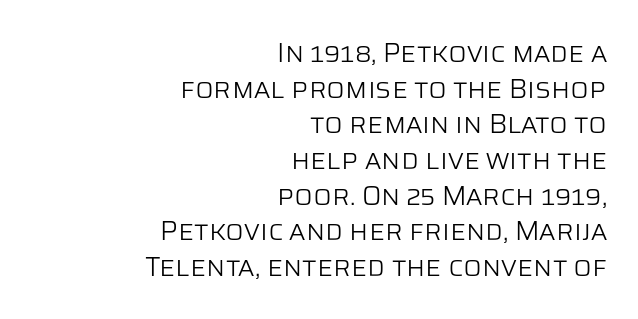
The image shows 27 px text type, upright; set right-aligned, normal line spacing (1.32x), normal letter spacing, not underlined.
